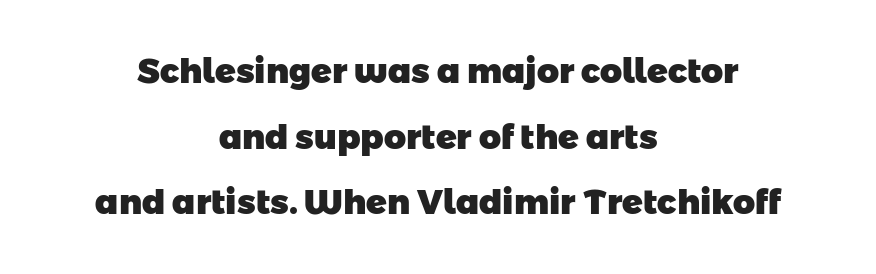
The passage shown is typed in a proportional face where columns would drift. Descenders hang freely into open space. This rendering uses center alignment, leaving both contours irregular but symmetric. Letter spacing: default. Students, this is bold: see how much ink each stroke carries. I'd call this a sans setting — the letters go barefoot.
